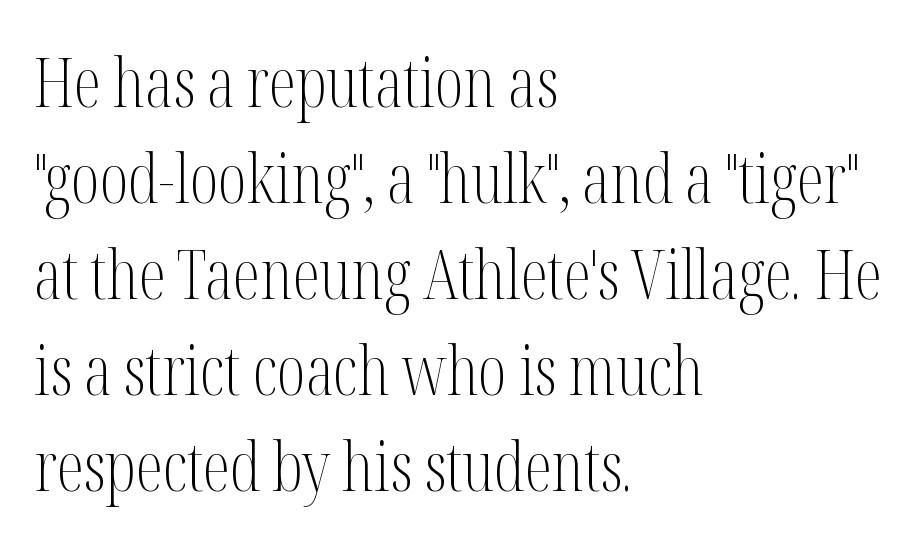
Q: Is the text bold? A: No.
Q: Is the text italic (slanted)? A: No, it is upright.
Q: Is the typeface a serif or a sans-serif typeface? A: Serif.
Q: Is the text underlined? A: No.
Q: How is the paragraph aligned? A: Left-aligned.
Q: Is the spacing between letters normal or unusually wide? A: Normal.
Q: Is the spacing between lines tight, normal or loose? A: Normal.
Q: Width (condensed, normal, or wide)? A: Condensed.
Q: Stroke contrast? A: Medium.
Q: x-height? A: Medium.
Q: Monospaced? A: No.
